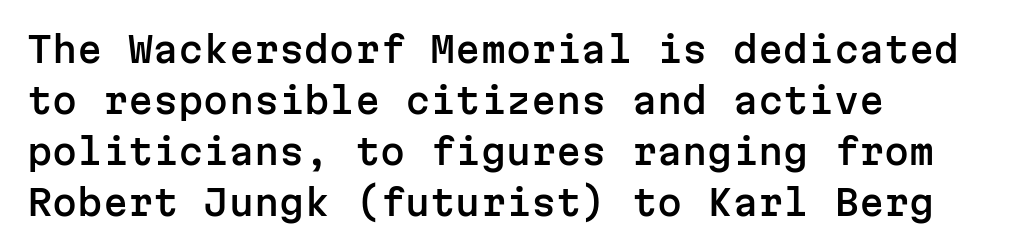
These lines stack with their left ends in a neat column. A typesetter would label this face a sans. Students, note that the glyphs here touch the page at normal intervals. This rendering features lettering with no underline. Does the leading feel generous? No, just average.
